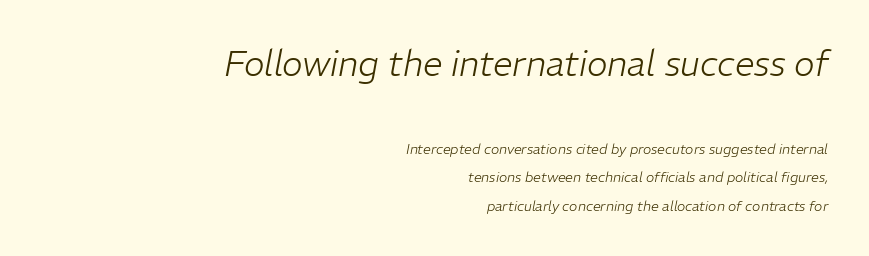
No extra ink here — the face is not bold. The upper block of text is set noticeably larger than the block beneath it. Short and long lines alike share a common ending point at right. Every character sits at an angle, as italics do. The passage shown is not underscored anywhere.
